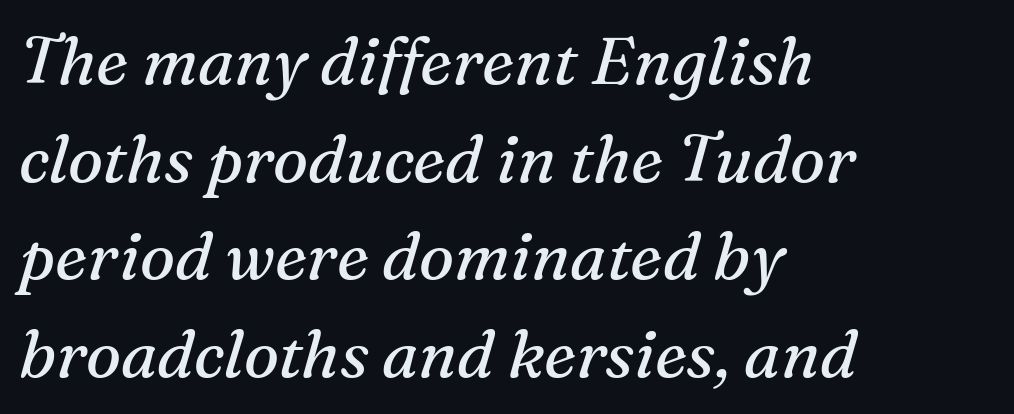
Vertical stems look standard width or narrower in stroke. Caption: standard tracking, unaltered. Each line starts at the same left margin while the right side varies. These lines were composed using italics. Think of a printed novel: that variable character pitch is what you see here. Notice how descenders clear the ascenders below comfortably — that's standard leading.
